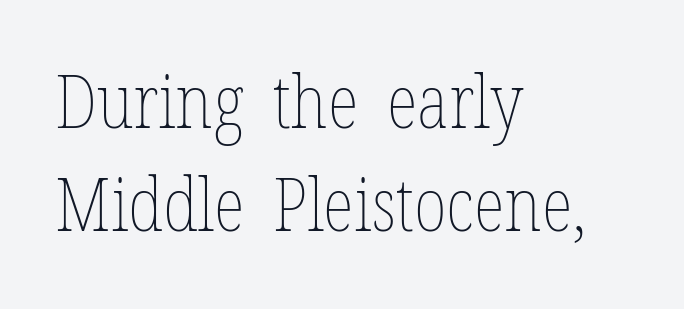
{"italic": "no", "bold": "no", "weight": "thin", "width": "condensed", "stroke_contrast": "low", "x_height": "medium", "monospaced": "no", "underline": "no", "align": "left", "line_spacing": "normal", "line_spacing_ratio": 1.41, "letter_spacing": "normal", "letter_spacing_em": 0.0, "glyph_px": 73}
